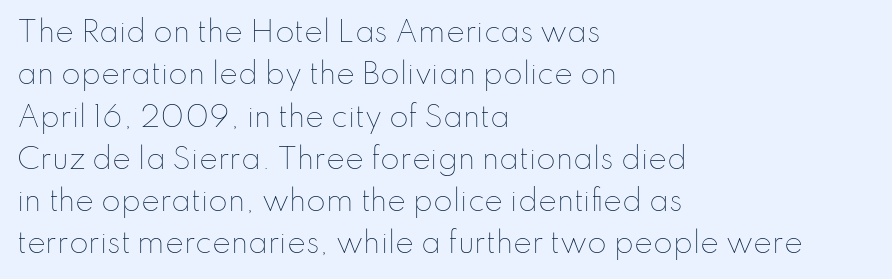
Q: Is the text bold? A: No.
Q: Is the text italic (slanted)? A: No, it is upright.
Q: Is the text underlined? A: No.
Q: How is the paragraph aligned? A: Left-aligned.
Q: Is the spacing between letters normal or unusually wide? A: Normal.
Q: Is the spacing between lines tight, normal or loose? A: Normal.
Q: Width (condensed, normal, or wide)? A: Normal.
Q: Stroke contrast? A: Low.
Q: x-height? A: Small.
Q: Monospaced? A: No.
